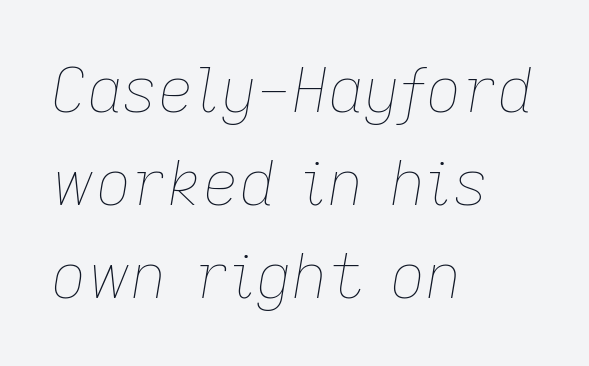
{"italic": "yes", "lean": "right", "slant_degrees": 9, "bold": "no", "weight": "thin", "width": "normal", "stroke_contrast": "low", "x_height": "medium", "monospaced": "no", "underline": "no", "align": "left", "line_spacing": "normal", "line_spacing_ratio": 1.5, "letter_spacing": "normal", "letter_spacing_em": 0.0, "glyph_px": 62}
